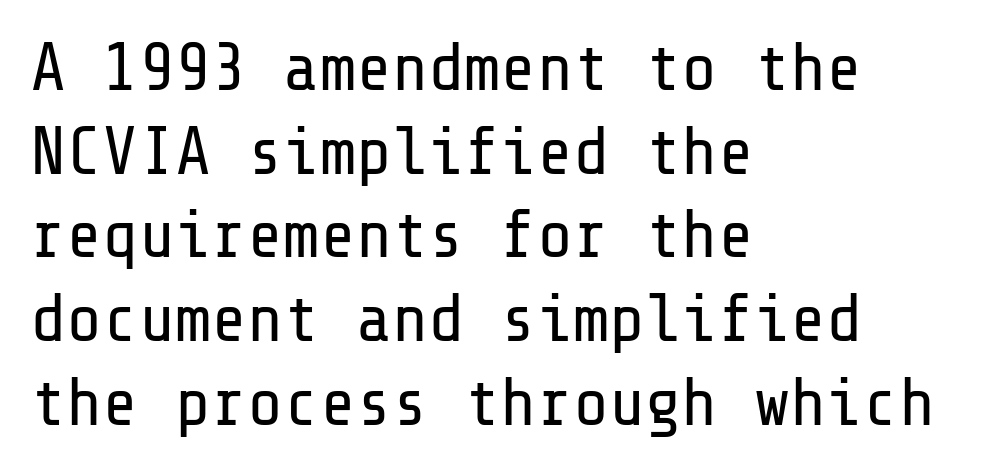
The image shows 67 px regular-weight sans-serif type, upright; set left-aligned, normal line spacing (1.25x), normal letter spacing, not underlined; low stroke contrast and a medium x-height.
